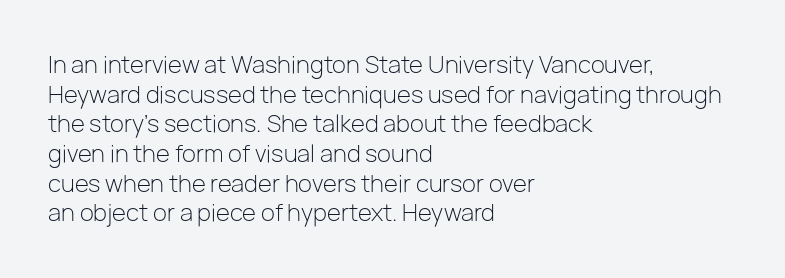
Q: Is the text bold? A: No.
Q: Is the text italic (slanted)? A: No, it is upright.
Q: Is the text underlined? A: No.
Q: How is the paragraph aligned? A: Left-aligned.
Q: Is the spacing between letters normal or unusually wide? A: Normal.
Q: Is the spacing between lines tight, normal or loose? A: Normal.
